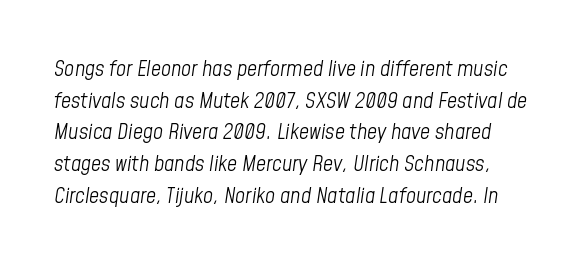
The image shows 22 px text type, italic (leaning right); set normal line spacing (1.44x), normal letter spacing, not underlined.
